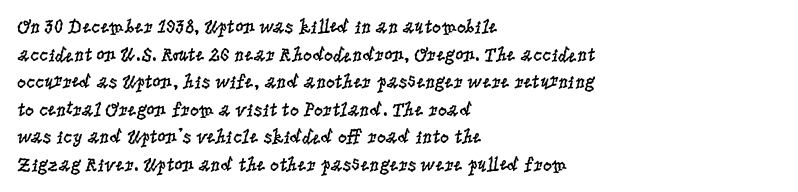
Q: Is the text bold? A: No.
Q: Is the text underlined? A: No.
Q: How is the paragraph aligned? A: Left-aligned.
Q: Is the spacing between letters normal or unusually wide? A: Normal.
Q: Is the spacing between lines tight, normal or loose? A: Normal.
